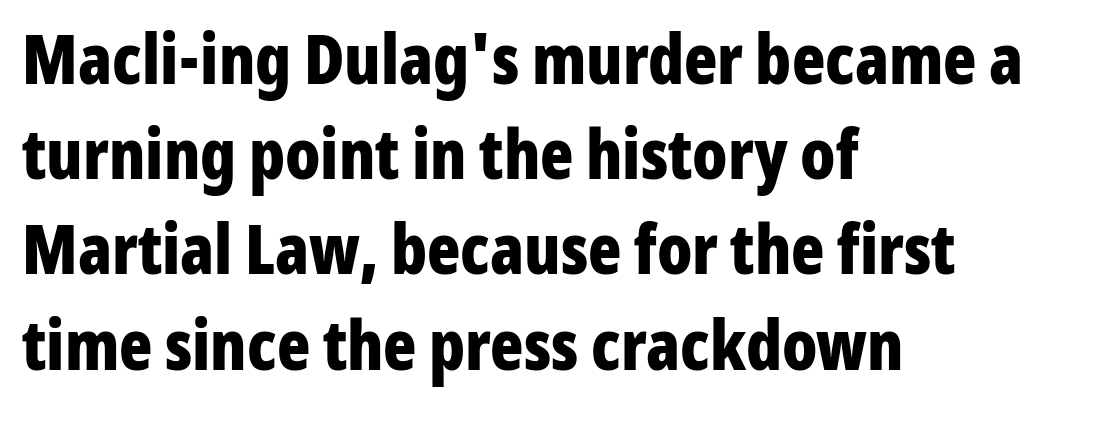
Each letter keeps its own natural width here, so spacing adapts to shape. Bare-footed words on every line. Posture: upright roman. This block has exactly the height ordinary leading produces. Letterform terminals end flat and unadorned throughout the passage. Weight: bold.
